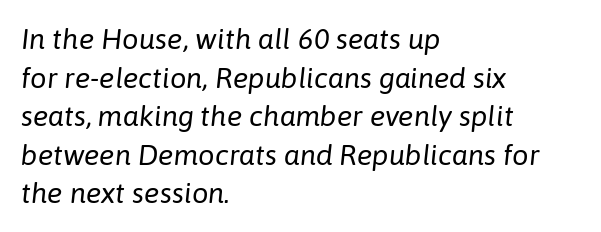
Q: Is the text bold? A: No.
Q: Is the text italic (slanted)? A: Yes, it leans right by about 6 degrees.
Q: Is the text underlined? A: No.
Q: How is the paragraph aligned? A: Left-aligned.
Q: Is the spacing between letters normal or unusually wide? A: Normal.
Q: Is the spacing between lines tight, normal or loose? A: Normal.
Q: Width (condensed, normal, or wide)? A: Normal.
Q: Stroke contrast? A: Low.
Q: x-height? A: Medium.
Q: Monospaced? A: No.
